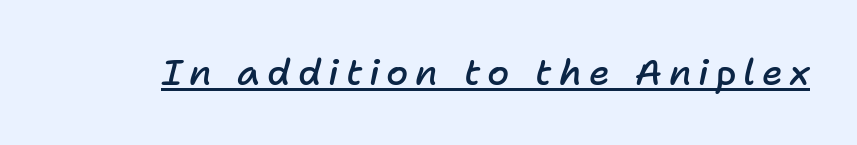
{"italic": "yes", "lean": "right", "slant_degrees": 11, "bold": "semi", "weight": "semibold", "width": "normal", "stroke_contrast": "low", "x_height": "medium", "monospaced": "no", "underline": "yes", "glyph_px": 36}
